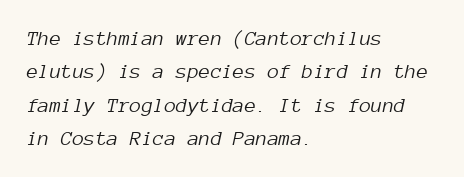
{"italic": "yes", "lean": "right", "slant_degrees": 12, "bold": "no", "underline": "no", "align": "left", "line_spacing": "normal", "line_spacing_ratio": 1.59, "letter_spacing": "normal", "letter_spacing_em": 0.0, "glyph_px": 21}
